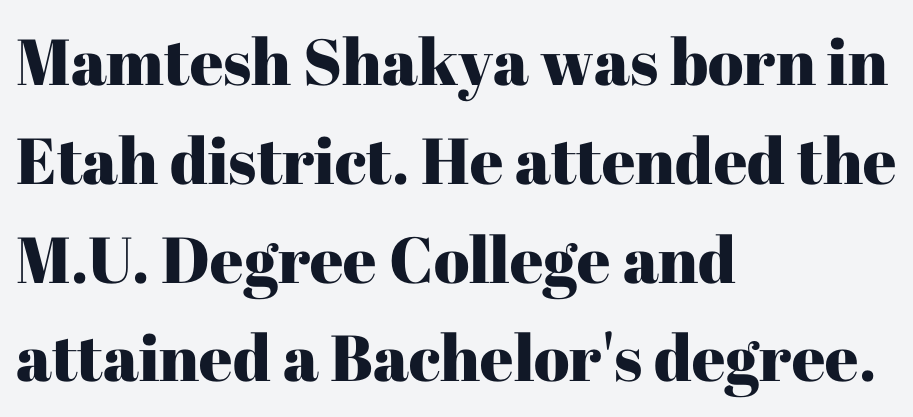
{"serif": "yes", "italic": "no", "width": "normal", "stroke_contrast": "high", "x_height": "medium", "monospaced": "no", "underline": "no", "align": "left", "line_spacing": "normal", "line_spacing_ratio": 1.52, "letter_spacing": "normal", "letter_spacing_em": 0.0, "glyph_px": 65}
